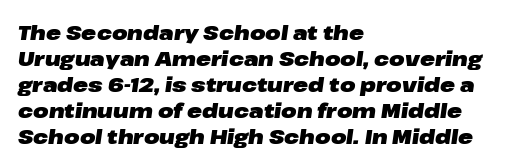
{"italic": "yes", "lean": "right", "slant_degrees": 8, "bold": "yes", "underline": "no", "align": "left", "line_spacing": "normal", "line_spacing_ratio": 1.3, "letter_spacing": "normal", "letter_spacing_em": 0.0, "glyph_px": 20}
